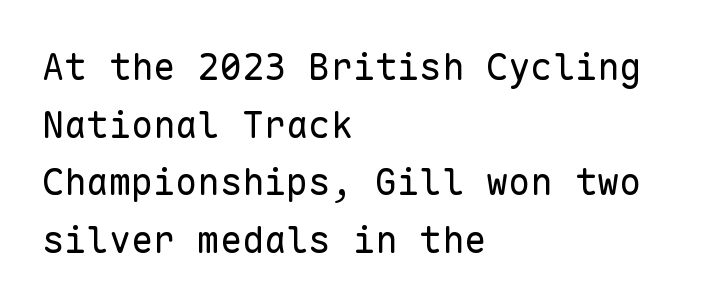
Q: Is the text bold? A: No.
Q: Is the text italic (slanted)? A: No, it is upright.
Q: Is the typeface a serif or a sans-serif typeface? A: Sans-serif.
Q: Is the text underlined? A: No.
Q: How is the paragraph aligned? A: Left-aligned.
Q: Is the spacing between letters normal or unusually wide? A: Normal.
Q: Is the spacing between lines tight, normal or loose? A: Normal.
Q: Width (condensed, normal, or wide)? A: Normal.
Q: Stroke contrast? A: Low.
Q: x-height? A: Medium.
Q: Monospaced? A: Yes.
